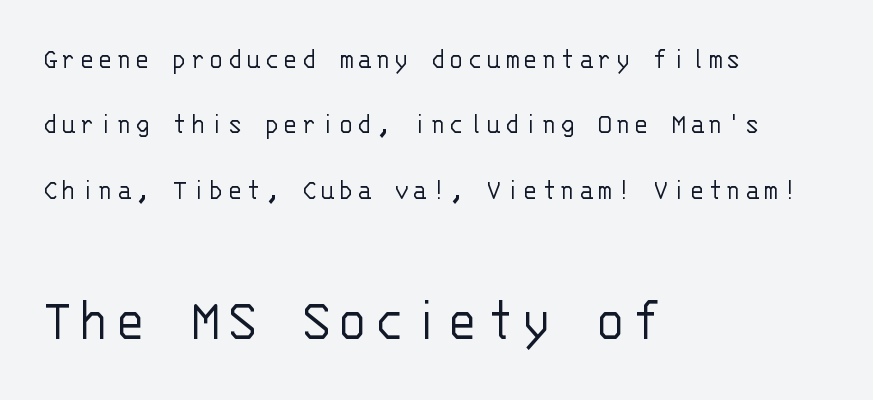
Q: Is the text bold? A: No.
Q: Is the text italic (slanted)? A: No, it is upright.
Q: Is the typeface a serif or a sans-serif typeface? A: Sans-serif.
Q: Is the text underlined? A: No.
Q: How is the paragraph aligned? A: Left-aligned.
Q: Is the spacing between lines tight, normal or loose? A: Loose.
Q: Which block of text is set in a larger size, the first (top) or the second (bottom)? A: The second (bottom) one.
Q: Width (condensed, normal, or wide)? A: Normal.
Q: Stroke contrast? A: Low.
Q: x-height? A: Large.
Q: Monospaced? A: Yes.
